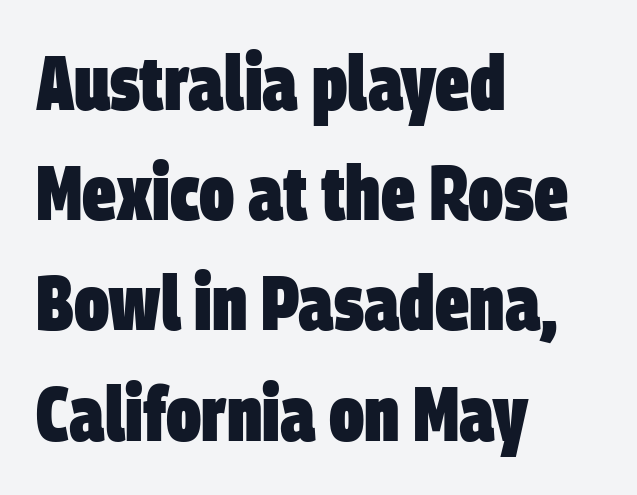
Q: Is the text bold? A: Yes.
Q: Is the typeface a serif or a sans-serif typeface? A: Sans-serif.
Q: Is the text underlined? A: No.
Q: How is the paragraph aligned? A: Left-aligned.
Q: Is the spacing between letters normal or unusually wide? A: Normal.
Q: Is the spacing between lines tight, normal or loose? A: Normal.
Q: Width (condensed, normal, or wide)? A: Condensed.
Q: Stroke contrast? A: Low.
Q: x-height? A: Large.
Q: Monospaced? A: No.
